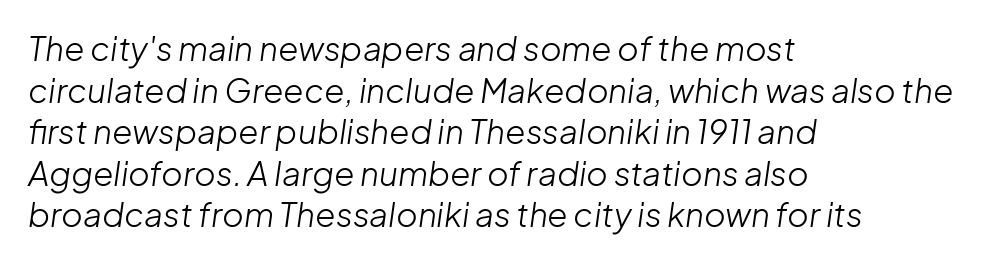
The image shows 33 px light type, italic (leaning right); set left-aligned, normal line spacing (1.26x), normal letter spacing, not underlined; low stroke contrast and a medium x-height.
